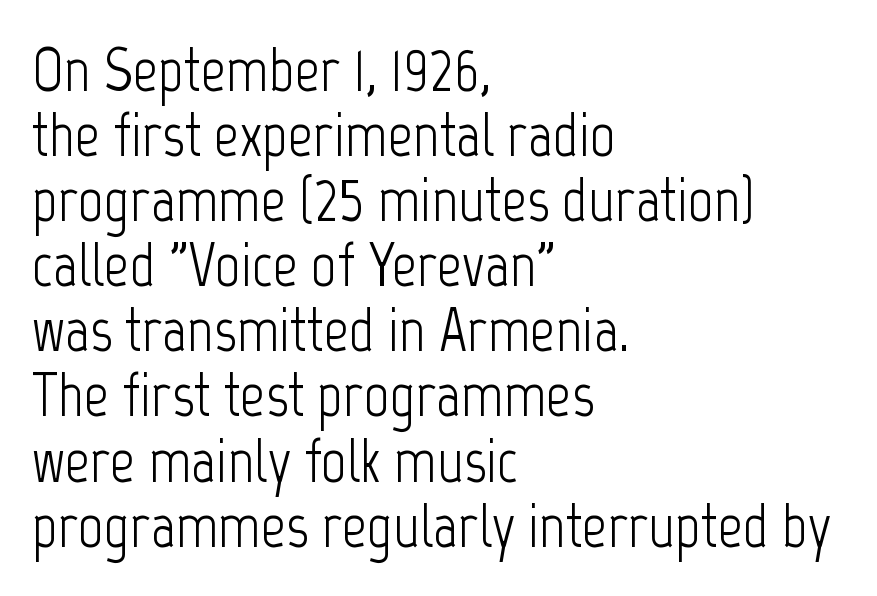
No heavy texture on the line: the type isn't bold. You could not count columns in this text — the font is proportionally spaced. The foot of each line stays bare and open. Is there much room between lines? No — they nearly touch.
